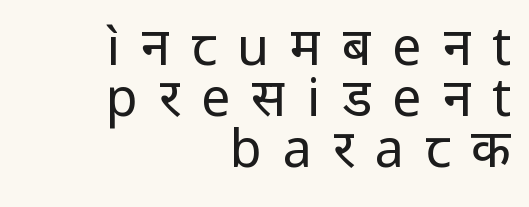
{"serif": "no", "italic": "no", "bold": "no", "weight": "regular", "width": "normal", "stroke_contrast": "low", "x_height": "medium", "monospaced": "no", "underline": "no", "align": "right", "line_spacing": "tight", "line_spacing_ratio": 0.98, "letter_spacing": "wide", "letter_spacing_em": 0.4, "glyph_px": 52}
